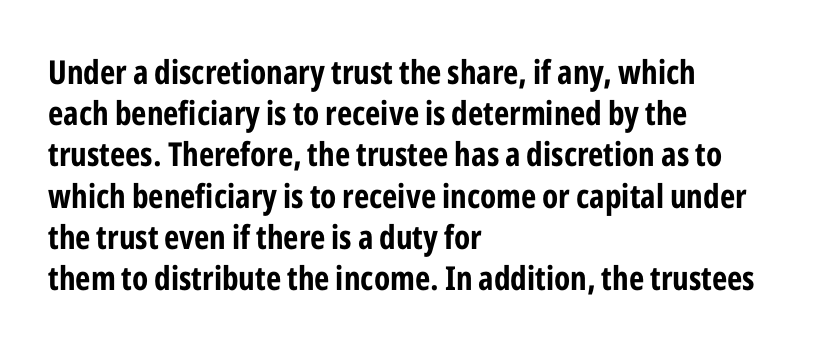
Horizontal bands of white between lines are of average thickness. Is there any slant? The stems are plumb. Inter-character spacing is left at the font's built-in metrics. Where is the straight margin? On the left.
